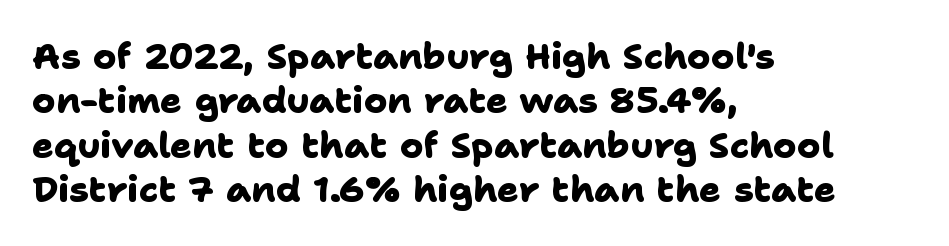
The image shows 36 px heavy sans-serif type; set left-aligned, line spacing 1.23x, normal letter spacing, not underlined; low stroke contrast and a medium x-height.
